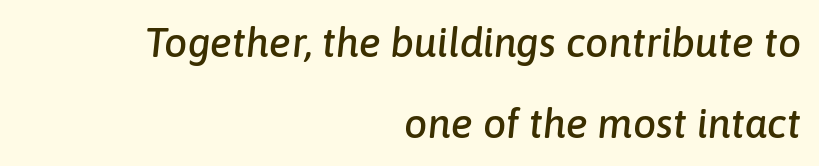
The image shows 41 px text type, italic (leaning right); set right-aligned, loose line spacing (1.98x), normal letter spacing, not underlined; low stroke contrast and a medium x-height.
